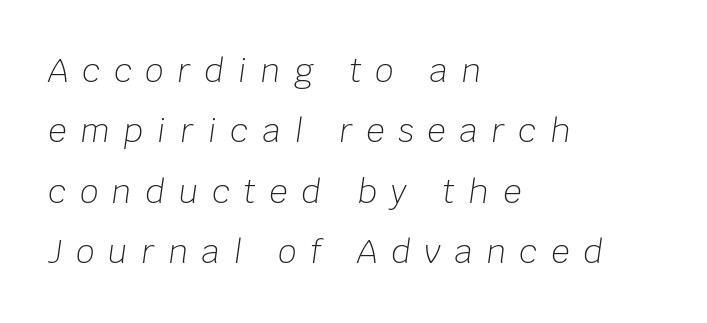
Anything drawn beneath the words? Only blank space. The letterforms sit at book weight or below. The specimen reads as italic at a glance. Character widths vary here, with narrow letters taking less room than wide ones. Observe the wide spacing: letters keep a clear distance from each other.
